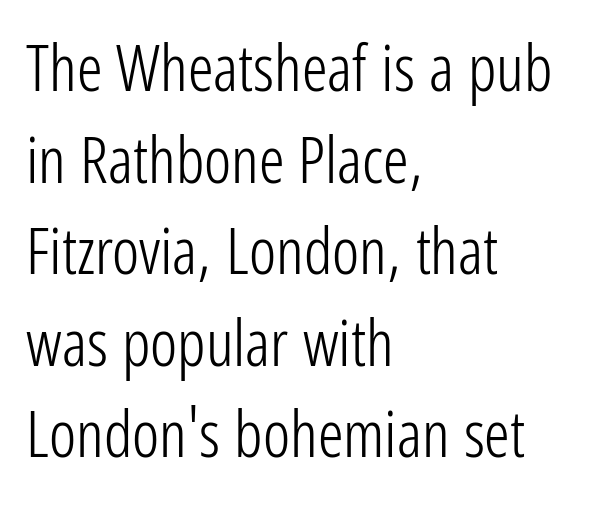
Heaviness? Minimal to ordinary, like unemphasized prose. Italic: no, the glyphs are upright roman. This sample uses plain, unmodified letter spacing. Stroke terminals: plain, sans-serif. Reading down the block, your eye returns to a fixed left position each line. Vertically, the passage feels balanced, rows spaced as you'd expect.
